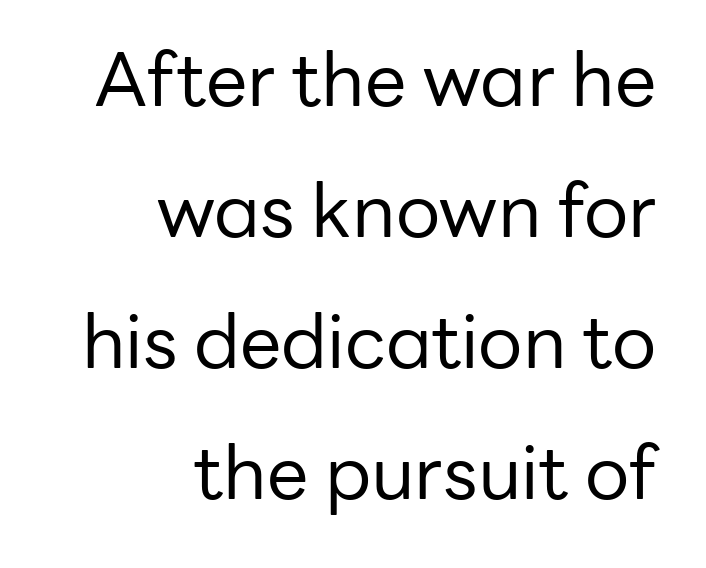
Q: Is the text bold? A: No.
Q: Is the text italic (slanted)? A: No, it is upright.
Q: Is the typeface a serif or a sans-serif typeface? A: Sans-serif.
Q: Is the text underlined? A: No.
Q: How is the paragraph aligned? A: Right-aligned.
Q: Is the spacing between letters normal or unusually wide? A: Normal.
Q: Width (condensed, normal, or wide)? A: Normal.
Q: Stroke contrast? A: Low.
Q: x-height? A: Medium.
Q: Monospaced? A: No.
